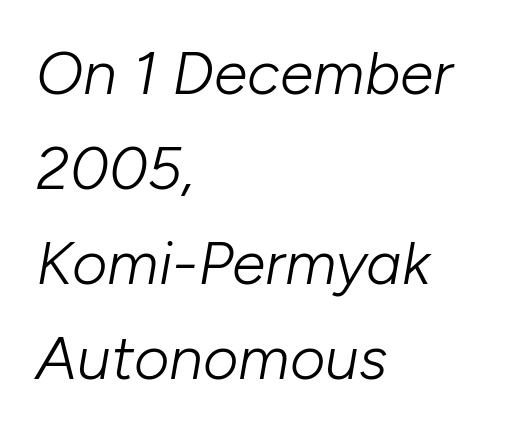
Q: Is the text bold? A: No.
Q: Is the text italic (slanted)? A: Yes, it leans right by about 10 degrees.
Q: Is the text underlined? A: No.
Q: How is the paragraph aligned? A: Left-aligned.
Q: Is the spacing between letters normal or unusually wide? A: Normal.
Q: Is the spacing between lines tight, normal or loose? A: Normal.
Q: Width (condensed, normal, or wide)? A: Normal.
Q: Stroke contrast? A: Low.
Q: x-height? A: Medium.
Q: Monospaced? A: No.
